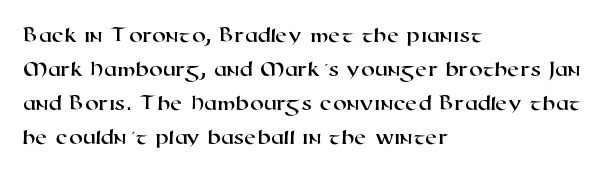
Q: Is the text underlined? A: No.
Q: How is the paragraph aligned? A: Left-aligned.
Q: Is the spacing between letters normal or unusually wide? A: Normal.
Q: Is the spacing between lines tight, normal or loose? A: Normal.
